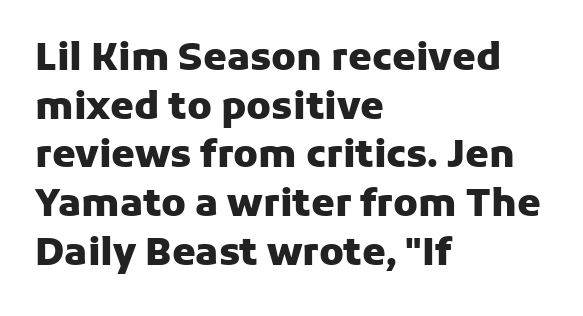
Regarding leading, the lines here are spaced in the standard way. The letters stand straight up with perfectly vertical stems. Glance below the letters and you will spot only blank space. The passage is arranged the way most books set body copy — flush left.
